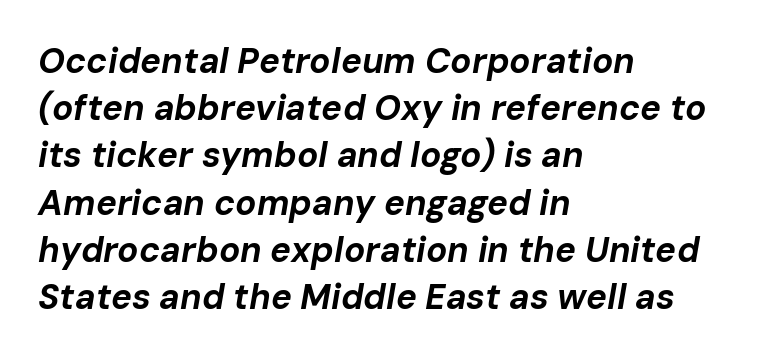
Q: Is the text bold? A: Yes.
Q: Is the text italic (slanted)? A: Yes, it leans right by about 10 degrees.
Q: Is the text underlined? A: No.
Q: How is the paragraph aligned? A: Left-aligned.
Q: Is the spacing between letters normal or unusually wide? A: Normal.
Q: Is the spacing between lines tight, normal or loose? A: Normal.
Q: Width (condensed, normal, or wide)? A: Normal.
Q: Stroke contrast? A: Low.
Q: x-height? A: Medium.
Q: Monospaced? A: No.
